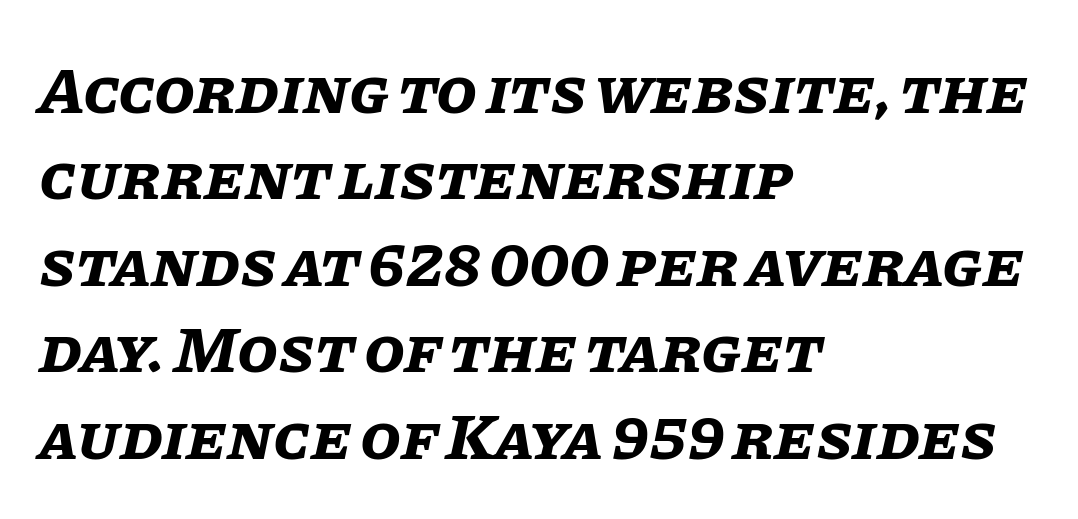
The image shows 66 px bold type, italic (leaning right); set left-aligned, normal line spacing (1.31x), normal letter spacing, not underlined; low stroke contrast and a large x-height.
